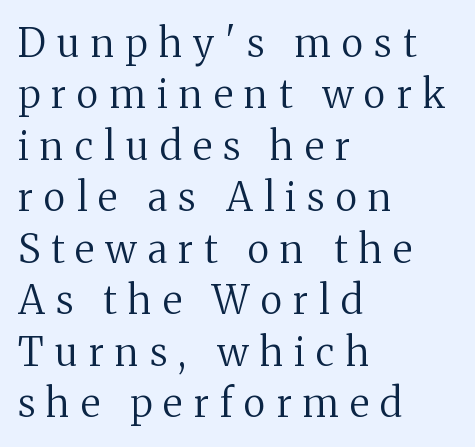
The image shows 39 px regular-weight serif type, upright; set left-aligned, normal line spacing (1.32x), unusually wide letter spacing (+0.29 em), not underlined; medium stroke contrast and a medium x-height.
